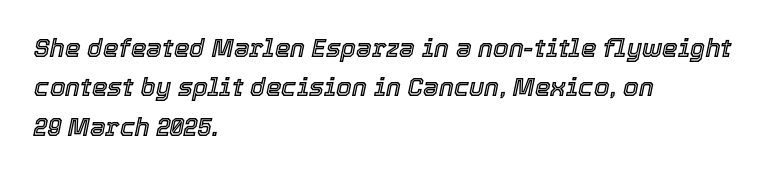
{"italic": "yes", "lean": "right", "slant_degrees": 12, "underline": "no", "align": "left", "line_spacing": "normal", "line_spacing_ratio": 1.58, "letter_spacing": "normal", "letter_spacing_em": 0.0, "glyph_px": 25}
